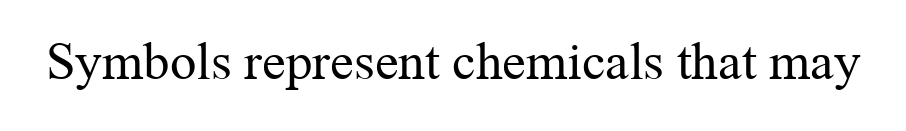
The text was rendered using a seriffed face with decorative stroke endings. On a weight scale, this lands at 450 or below. The axis of the letterforms is exactly vertical. Descender tails drop into unmarked territory.
